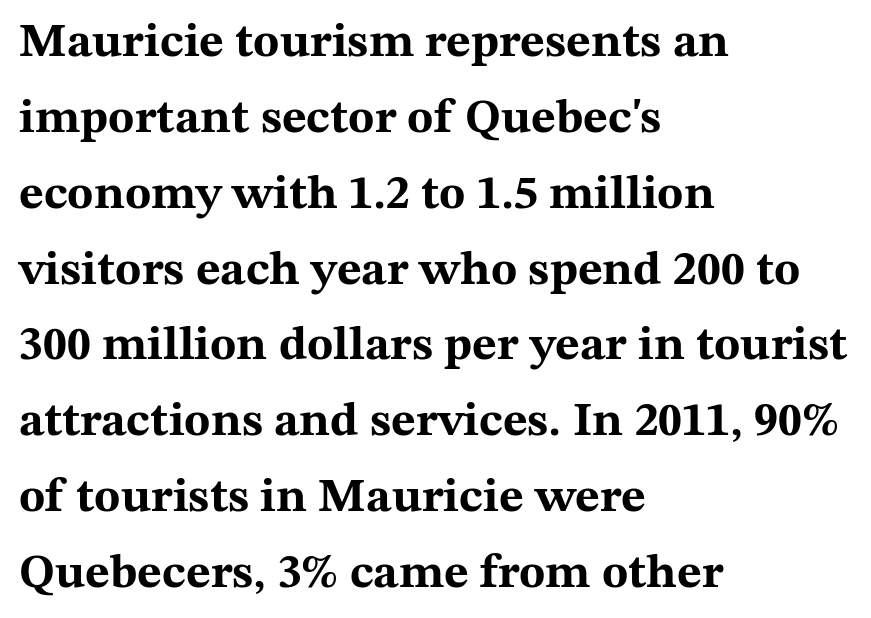
Q: Is the text bold? A: Yes.
Q: Is the text italic (slanted)? A: No, it is upright.
Q: Is the typeface a serif or a sans-serif typeface? A: Serif.
Q: Is the text underlined? A: No.
Q: How is the paragraph aligned? A: Left-aligned.
Q: Is the spacing between letters normal or unusually wide? A: Normal.
Q: Is the spacing between lines tight, normal or loose? A: Normal.
Q: Width (condensed, normal, or wide)? A: Wide.
Q: Stroke contrast? A: Medium.
Q: x-height? A: Medium.
Q: Monospaced? A: No.
